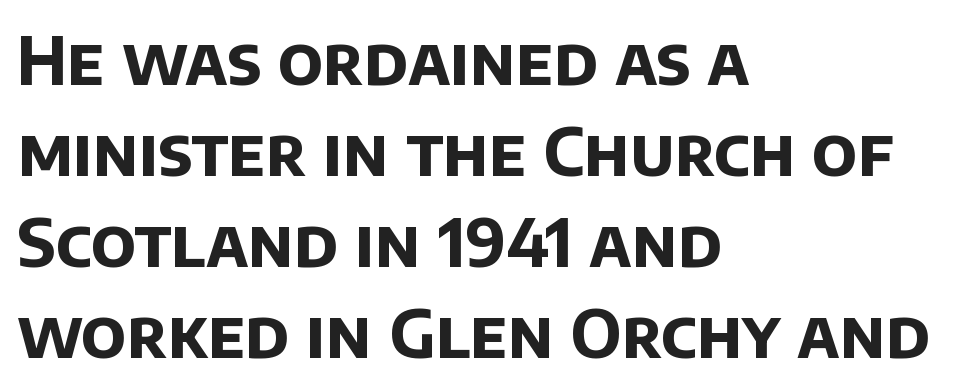
{"serif": "no", "bold": "yes", "weight": "bold", "width": "normal", "stroke_contrast": "low", "x_height": "large", "monospaced": "no", "underline": "no", "align": "left", "line_spacing": "normal", "line_spacing_ratio": 1.38, "letter_spacing": "normal", "letter_spacing_em": 0.0, "glyph_px": 66}
